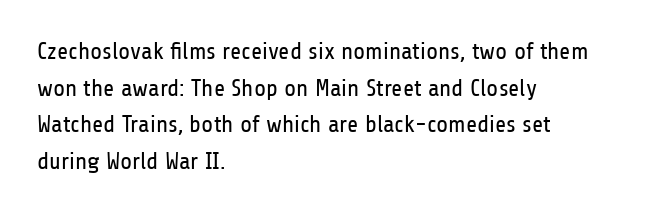
Standard letterfit; no display-style spreading of the glyphs. No chunkiness to these letters — they're not bold. This is roman type, the default non-slanted kind. Does the copy run flush right? No — it runs flush left.
